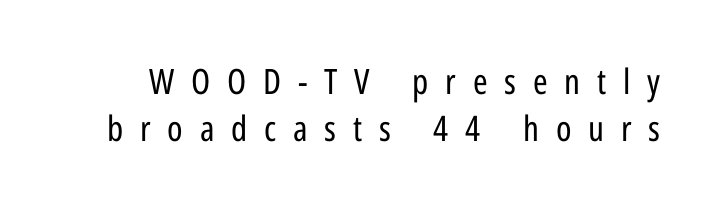
The image shows 35 px regular-weight, condensed sans-serif type, upright; set normal line spacing (1.33x), unusually wide letter spacing (+0.48 em), not underlined; low stroke contrast and a medium x-height.
